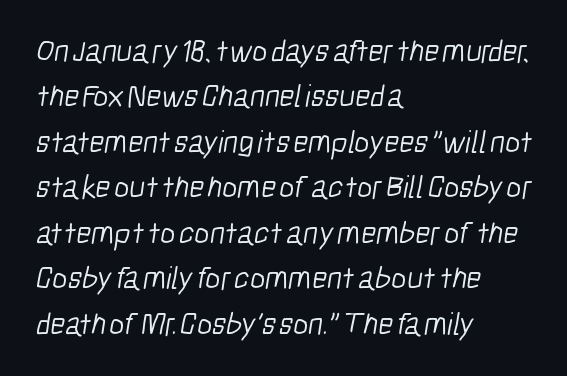
The passage shown is not bold in any degree. In CSS terms this would be text-align: left. The words here are not underlined. Check where the strokes stop: nothing finishes them off — pure sans. Leading matches the norm, producing a regular column. Inter-character spacing is left at the font's built-in metrics.
